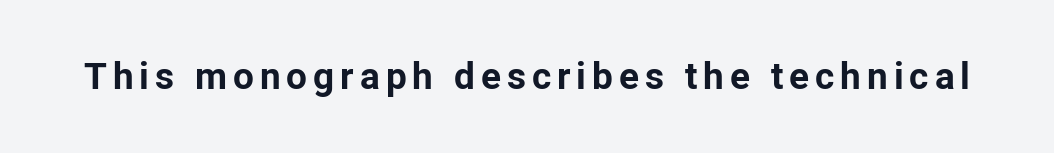
{"serif": "no", "italic": "no", "bold": "yes", "weight": "bold", "width": "normal", "stroke_contrast": "low", "x_height": "medium", "monospaced": "no", "underline": "no", "glyph_px": 37}
